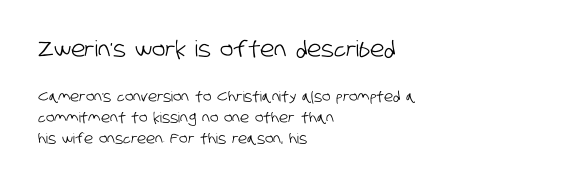
Q: Is the text underlined? A: No.
Q: How is the paragraph aligned? A: Left-aligned.
Q: Is the spacing between letters normal or unusually wide? A: Normal.
Q: Is the spacing between lines tight, normal or loose? A: Normal.
Q: Which block of text is set in a larger size, the first (top) or the second (bottom)? A: The first (top) one.
